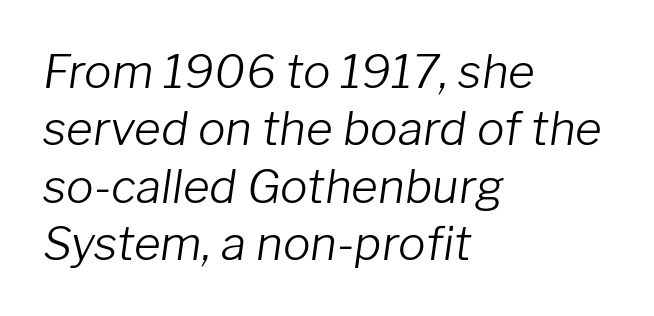
{"italic": "yes", "lean": "right", "slant_degrees": 8, "bold": "no", "weight": "light", "width": "normal", "stroke_contrast": "low", "x_height": "medium", "monospaced": "no", "underline": "no", "align": "left", "line_spacing": "normal", "line_spacing_ratio": 1.25, "letter_spacing": "normal", "letter_spacing_em": 0.0, "glyph_px": 46}
